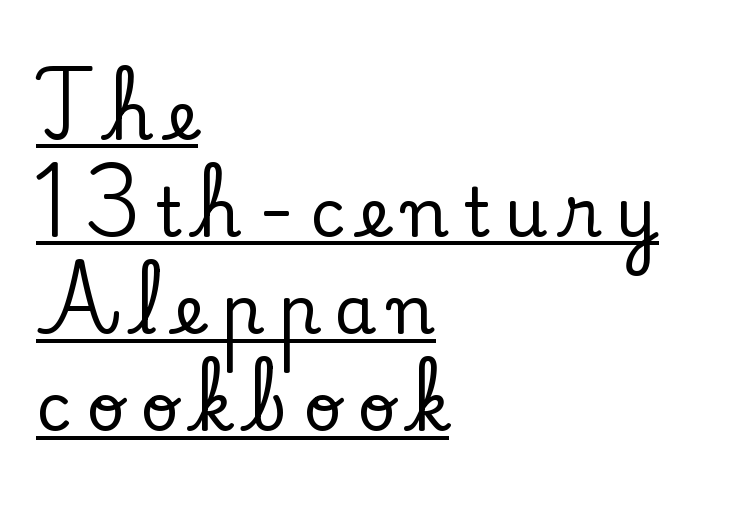
Q: Is the text italic (slanted)? A: No, it is upright.
Q: Is the typeface a serif or a sans-serif typeface? A: Serif.
Q: Is the text underlined? A: Yes.
Q: How is the paragraph aligned? A: Left-aligned.
Q: Is the spacing between letters normal or unusually wide? A: Unusually wide.
Q: Is the spacing between lines tight, normal or loose? A: Normal.
Q: Width (condensed, normal, or wide)? A: Normal.
Q: Stroke contrast? A: Low.
Q: x-height? A: Small.
Q: Monospaced? A: No.
